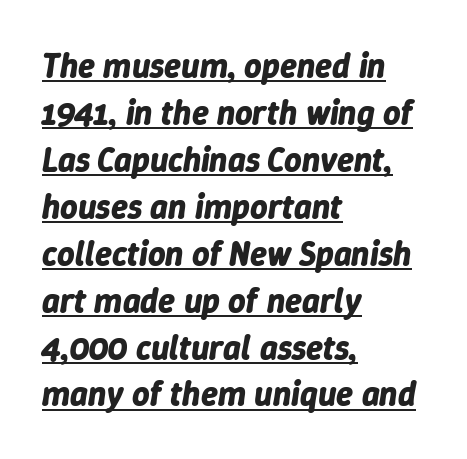
{"italic": "yes", "lean": "right", "slant_degrees": 9, "bold": "yes", "weight": "bold", "width": "normal", "stroke_contrast": "low", "x_height": "medium", "monospaced": "no", "underline": "yes", "align": "left", "line_spacing": "normal", "line_spacing_ratio": 1.38, "letter_spacing": "normal", "letter_spacing_em": 0.0, "glyph_px": 34}
